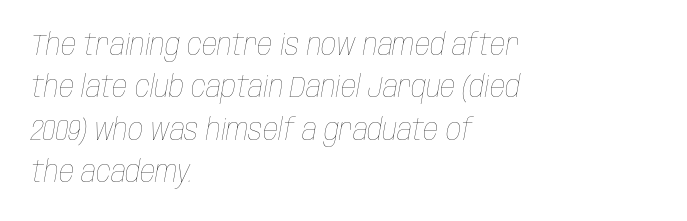
Q: Is the text bold? A: No.
Q: Is the text italic (slanted)? A: Yes, it leans right by about 10 degrees.
Q: Is the text underlined? A: No.
Q: How is the paragraph aligned? A: Left-aligned.
Q: Is the spacing between letters normal or unusually wide? A: Normal.
Q: Is the spacing between lines tight, normal or loose? A: Normal.
Q: Width (condensed, normal, or wide)? A: Condensed.
Q: Stroke contrast? A: Low.
Q: x-height? A: Large.
Q: Monospaced? A: No.
